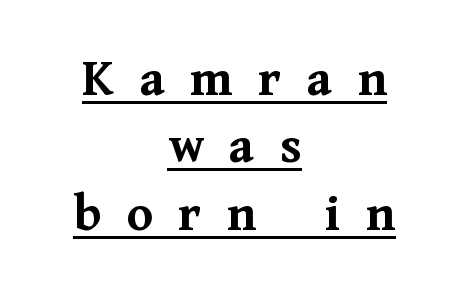
{"serif": "yes", "italic": "no", "bold": "yes", "weight": "semibold", "width": "normal", "stroke_contrast": "medium", "x_height": "medium", "monospaced": "no", "underline": "yes", "align": "center", "line_spacing": "normal", "line_spacing_ratio": 1.27, "letter_spacing": "wide", "letter_spacing_em": 0.48, "glyph_px": 53}
